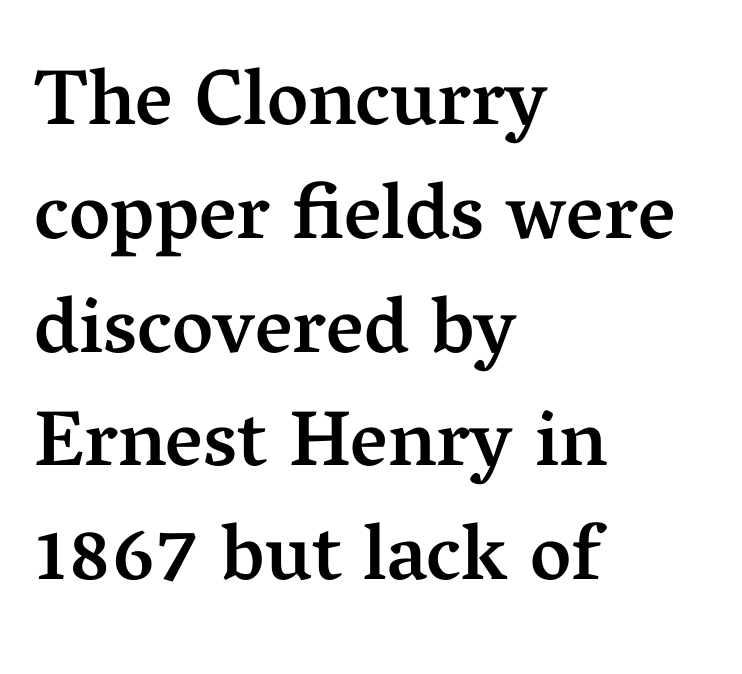
Q: Is the text bold? A: Semi-bold.
Q: Is the text italic (slanted)? A: No, it is upright.
Q: Is the typeface a serif or a sans-serif typeface? A: Serif.
Q: Is the text underlined? A: No.
Q: How is the paragraph aligned? A: Left-aligned.
Q: Is the spacing between letters normal or unusually wide? A: Normal.
Q: Is the spacing between lines tight, normal or loose? A: Normal.
Q: Width (condensed, normal, or wide)? A: Normal.
Q: Stroke contrast? A: Medium.
Q: x-height? A: Medium.
Q: Monospaced? A: No.
